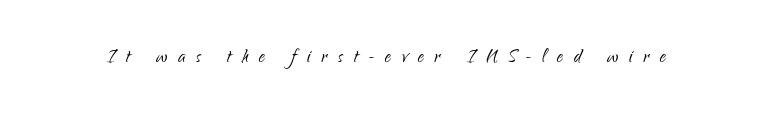
Q: Is the text bold? A: No.
Q: Is the text italic (slanted)? A: Yes.
Q: Is the text underlined? A: No.
Q: Is the spacing between letters normal or unusually wide? A: Unusually wide.
